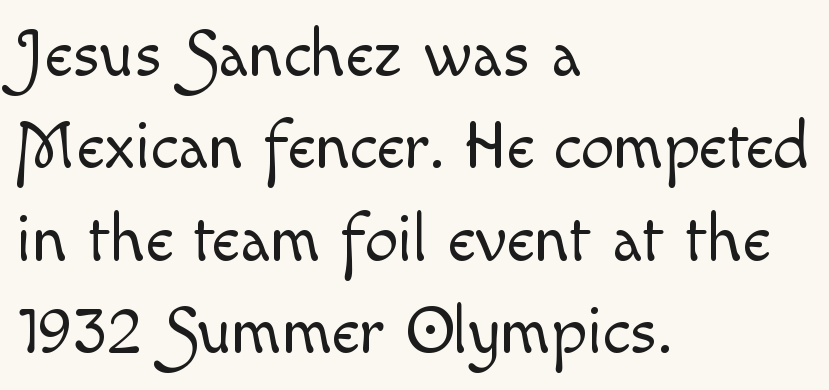
Q: Is the text bold? A: No.
Q: Is the text italic (slanted)? A: No, it is upright.
Q: Is the text underlined? A: No.
Q: How is the paragraph aligned? A: Left-aligned.
Q: Is the spacing between letters normal or unusually wide? A: Normal.
Q: Is the spacing between lines tight, normal or loose? A: Normal.
Q: Width (condensed, normal, or wide)? A: Normal.
Q: x-height? A: Small.
Q: Monospaced? A: No.
